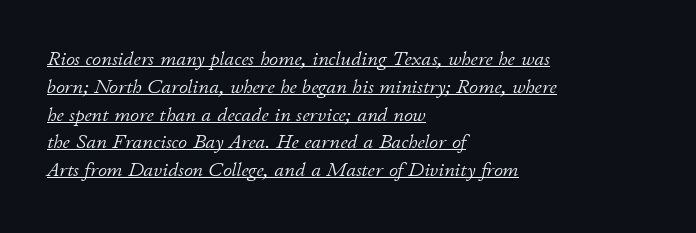
{"italic": "yes", "lean": "right", "slant_degrees": 11, "bold": "no", "underline": "yes", "align": "left", "line_spacing": "normal", "line_spacing_ratio": 1.39, "letter_spacing": "normal", "letter_spacing_em": 0.0, "glyph_px": 20}
